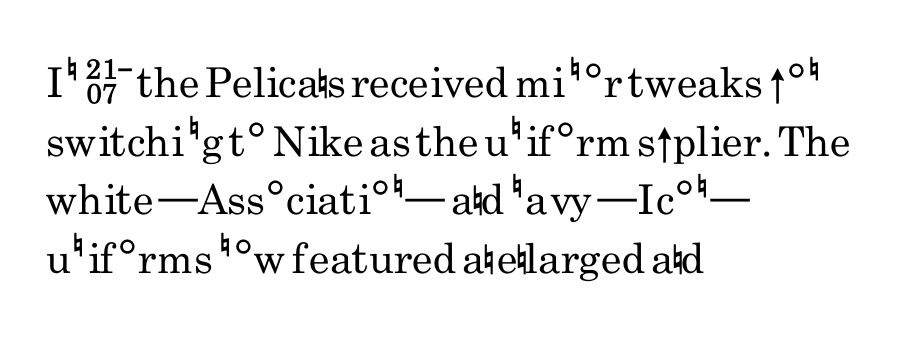
A classic flush-left, rag-right setting is used for this passage. You could not count columns in this text — the font is proportionally spaced. Default kerning and tracking; the words read as compact shapes. The space directly below the letters is spotless. Classification — sans serif. Summary of vertical rhythm: regular, with standard interline spacing.
